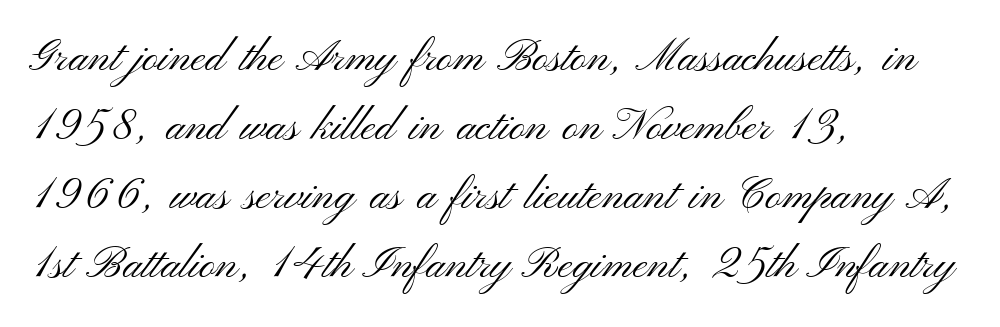
{"serif": "no", "bold": "no", "weight": "light", "width": "wide", "stroke_contrast": "medium", "x_height": "small", "monospaced": "no", "underline": "no", "align": "left", "line_spacing": "normal", "line_spacing_ratio": 1.57, "letter_spacing": "normal", "letter_spacing_em": 0.0, "glyph_px": 44}
